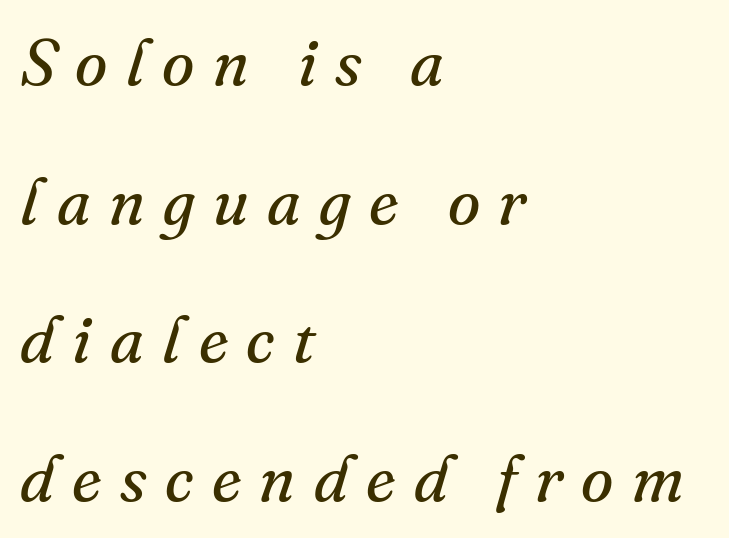
The face used here is rendered with a markedly widened letterfit. Where is the straight margin? On the left. Every character sits at an angle, as italics do. Stroke mass is kept to a normal reading level or below. Here the designer chose a conventional face with non-uniform glyph widths.
